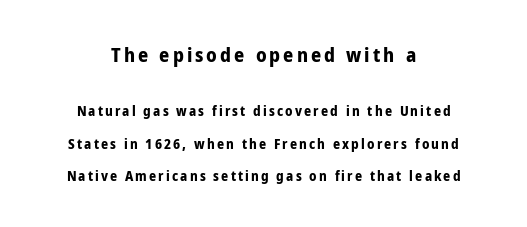
The image shows 20 px bold type, upright; set centered, loose line spacing (2.32x), not underlined; the first (top) block is 1.43x larger.
